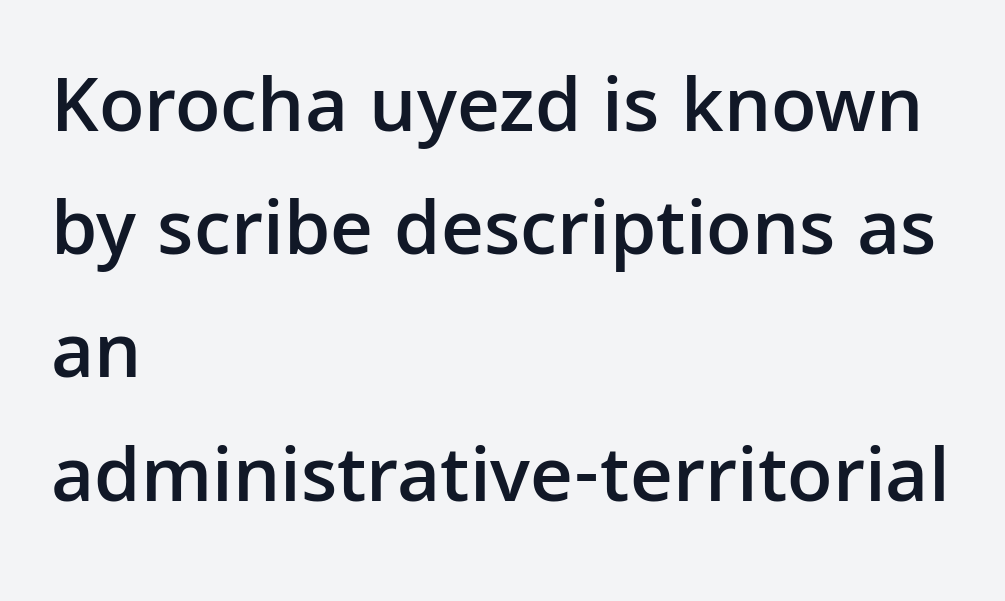
This sample has the flowing, uneven cadence of proportional lettering. Set as a demibold, roughly 600 on the weight scale. Words appear dense and cohesive because spacing is normal. Every stem runs plumb, perpendicular to the baseline.
